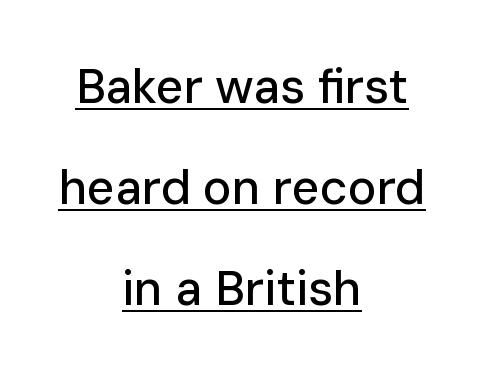
Each letter's strokes conclude bluntly, with no projecting serifs. If you measured baseline to baseline, you'd find a long distance. The tracking reads as untouched default to a designer's eye. The lettering holds an erect, upright posture throughout.
